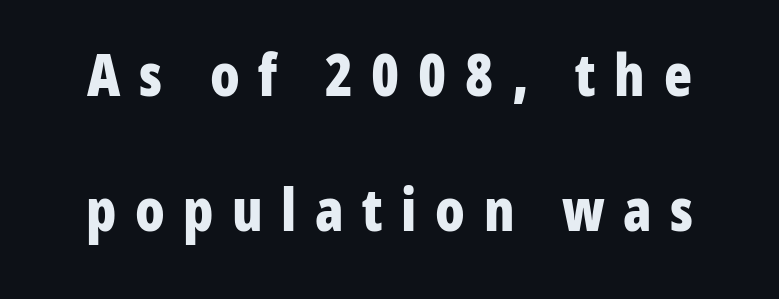
A sans-serif font was chosen for this passage. Proportional: the letters do not fall into vertical columns. Rule under the text: the space is simply empty. Ascenders rise straight up at ninety degrees.
